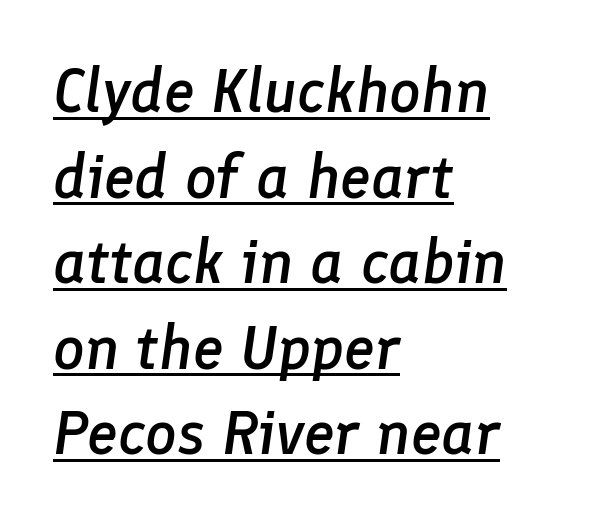
{"italic": "yes", "lean": "right", "slant_degrees": 8, "bold": "semi", "weight": "semibold", "width": "normal", "stroke_contrast": "low", "x_height": "medium", "monospaced": "no", "underline": "yes", "align": "left", "line_spacing": "normal", "line_spacing_ratio": 1.38, "letter_spacing": "normal", "letter_spacing_em": 0.0, "glyph_px": 62}
